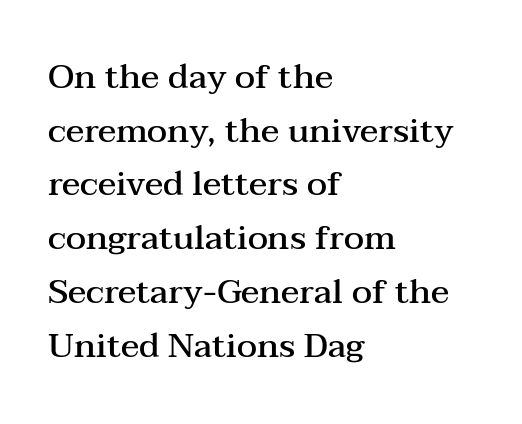
{"serif": "yes", "italic": "no", "bold": "semi", "weight": "semibold", "width": "wide", "stroke_contrast": "medium", "x_height": "medium", "monospaced": "no", "underline": "no", "align": "left", "line_spacing": "normal", "line_spacing_ratio": 1.58, "letter_spacing": "normal", "letter_spacing_em": 0.0, "glyph_px": 34}
